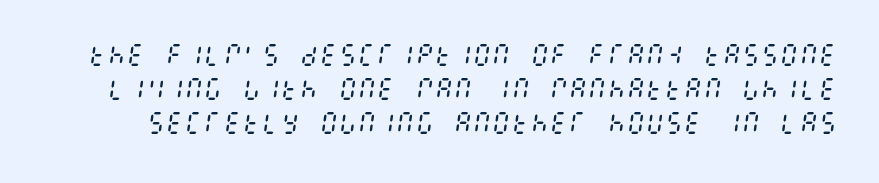
{"italic": "yes", "lean": "right", "slant_degrees": 8, "bold": "no", "underline": "no", "line_spacing": "normal", "line_spacing_ratio": 1.42, "letter_spacing": "normal", "letter_spacing_em": 0.0, "glyph_px": 24}
